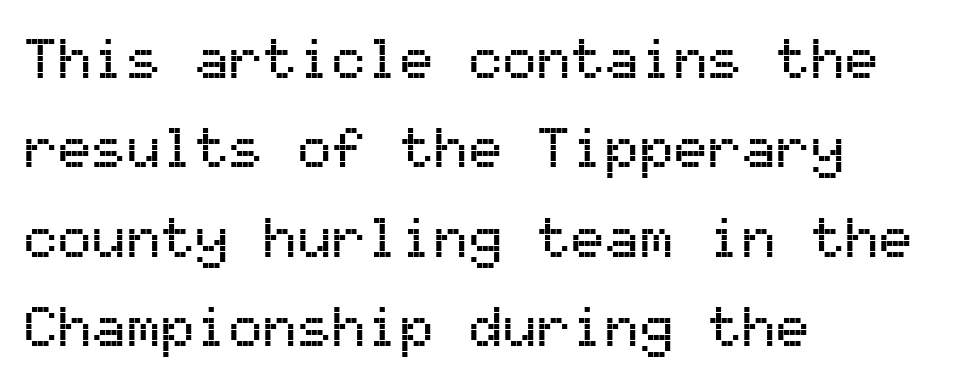
No word sits above an underline. You could call the tracking neutral — neither tight nor loose. When letters stand straight like this, we call the style roman or upright. The face used here is monospaced, like something from a code editor. The text block is weighted toward the left margin, trailing off unevenly rightward. Students, observe: this is what conventionally led text looks like.
